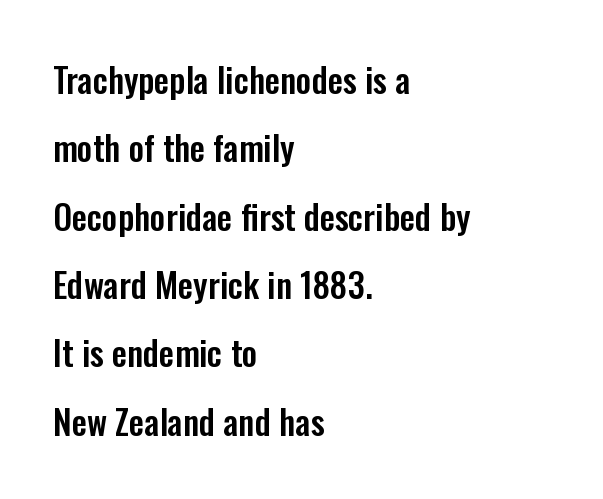
{"serif": "no", "italic": "no", "width": "condensed", "stroke_contrast": "low", "x_height": "medium", "monospaced": "no", "underline": "no", "align": "left", "line_spacing": "loose", "line_spacing_ratio": 2.01, "letter_spacing": "normal", "letter_spacing_em": 0.0, "glyph_px": 34}
